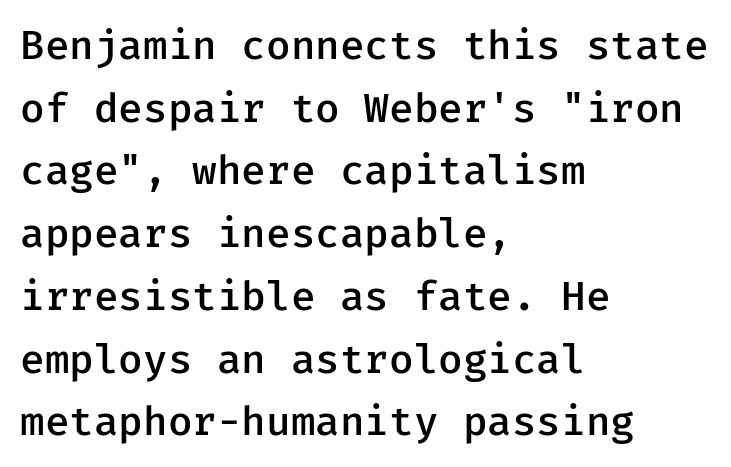
Q: Is the text bold? A: Semi-bold.
Q: Is the text italic (slanted)? A: No, it is upright.
Q: Is the typeface a serif or a sans-serif typeface? A: Sans-serif.
Q: Is the text underlined? A: No.
Q: How is the paragraph aligned? A: Left-aligned.
Q: Is the spacing between letters normal or unusually wide? A: Normal.
Q: Is the spacing between lines tight, normal or loose? A: Normal.
Q: Width (condensed, normal, or wide)? A: Normal.
Q: Stroke contrast? A: Low.
Q: x-height? A: Medium.
